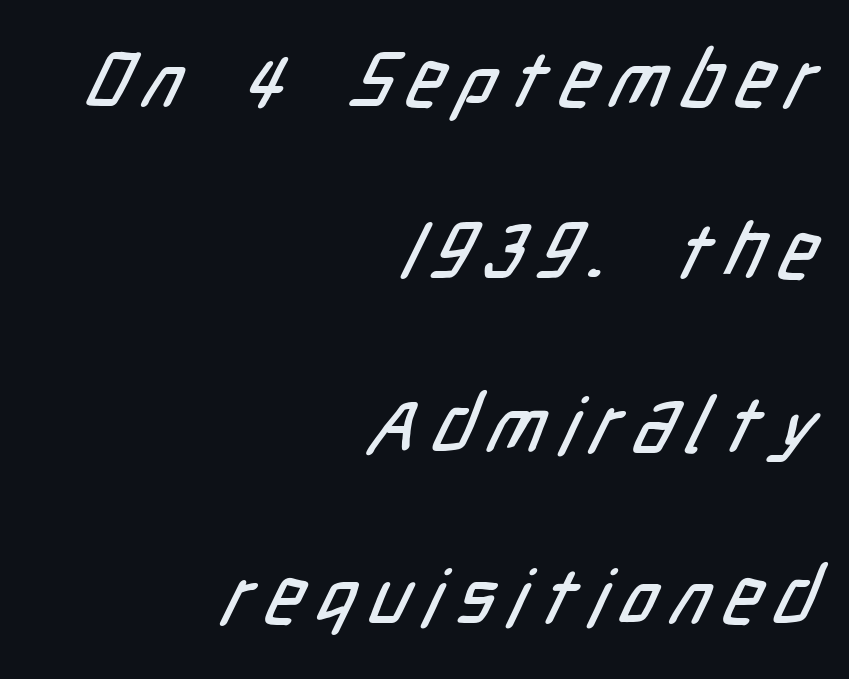
The image shows 78 px condensed sans-serif type; set right-aligned, loose line spacing (2.21x), not underlined; low stroke contrast and a medium x-height.
